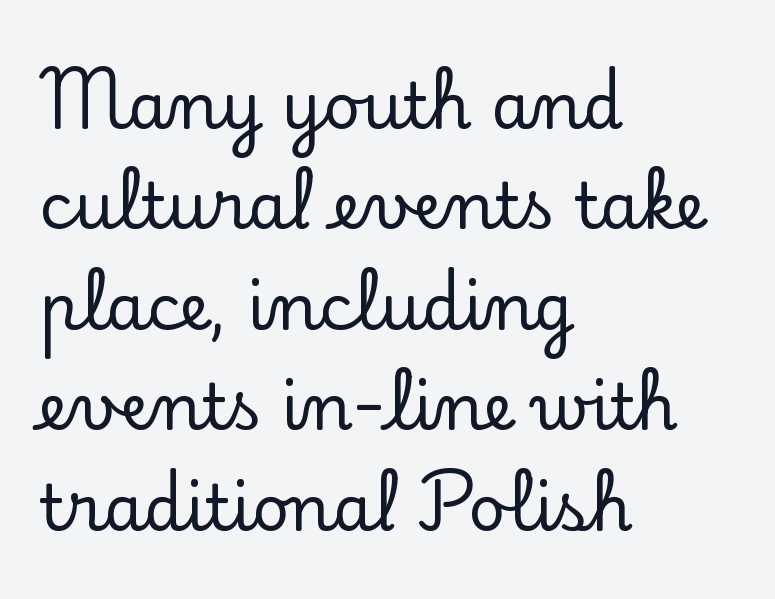
The image shows 64 px serif type, upright; set left-aligned, normal line spacing (1.57x), normal letter spacing, not underlined; low stroke contrast and a small x-height.
